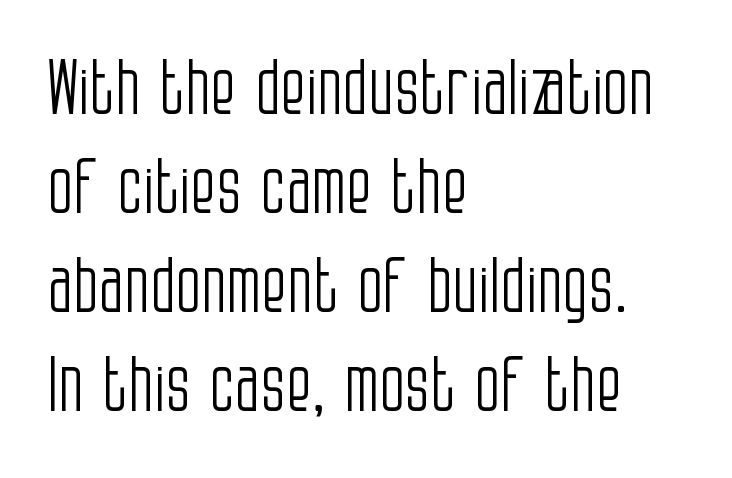
Q: Is the text bold? A: No.
Q: Is the text italic (slanted)? A: No, it is upright.
Q: Is the typeface a serif or a sans-serif typeface? A: Sans-serif.
Q: Is the text underlined? A: No.
Q: How is the paragraph aligned? A: Left-aligned.
Q: Is the spacing between letters normal or unusually wide? A: Normal.
Q: Is the spacing between lines tight, normal or loose? A: Normal.
Q: Width (condensed, normal, or wide)? A: Condensed.
Q: Stroke contrast? A: Low.
Q: x-height? A: Large.
Q: Monospaced? A: No.
